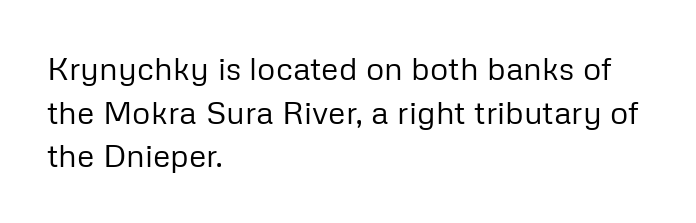
Q: Is the text bold? A: No.
Q: Is the text italic (slanted)? A: No, it is upright.
Q: Is the typeface a serif or a sans-serif typeface? A: Sans-serif.
Q: Is the text underlined? A: No.
Q: How is the paragraph aligned? A: Left-aligned.
Q: Is the spacing between letters normal or unusually wide? A: Normal.
Q: Is the spacing between lines tight, normal or loose? A: Normal.
Q: Width (condensed, normal, or wide)? A: Normal.
Q: Stroke contrast? A: Low.
Q: x-height? A: Medium.
Q: Monospaced? A: No.
